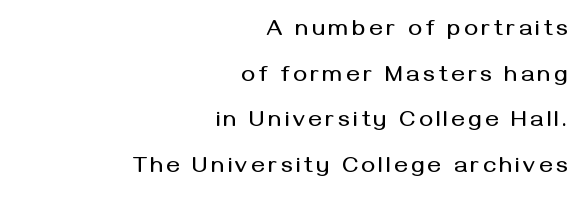
If you drew a line through each stem, it would be perfectly vertical. Notice the wide empty band between every row — that's loose leading. No word sits above an underline. The rendering anchors every line to the right-hand side.
